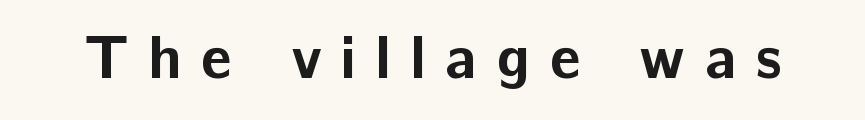
The image shows 61 px bold sans-serif type, upright; set unusually wide letter spacing (+0.32 em), not underlined; low stroke contrast and a medium x-height.
